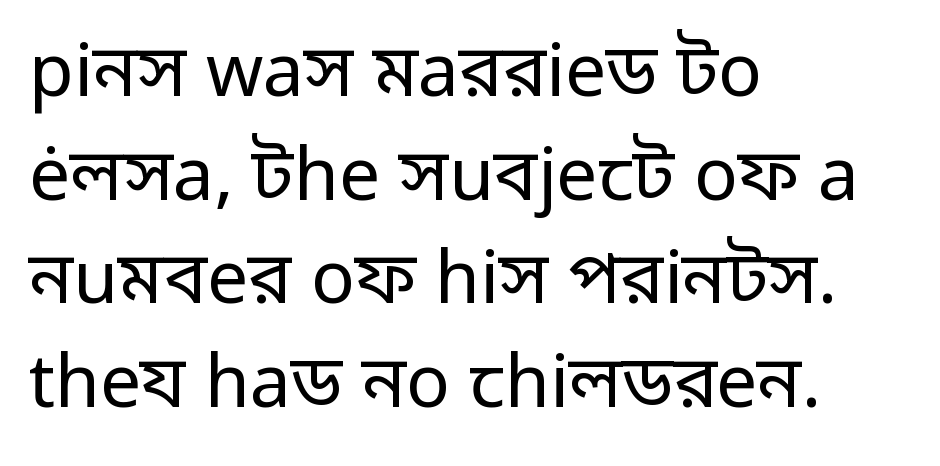
A clean baseline with only descenders dipping below it. If you measured baseline to baseline, you'd find a middling distance. What stands out about the letter spacing? Nothing — it is the standard amount. These lines are rendered in a variable-pitch font. This sample is left-justified, so line endings fall wherever the words run out. Examine the stroke ends and you'll find no serifs.
